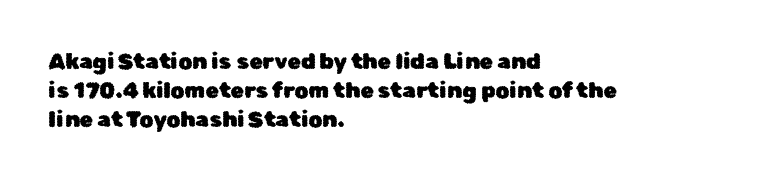
Descender tails drop into unmarked territory. Horizontal alignment here is leftward, the default for most running prose. Does extra space separate the letters? No, they use regular spacing. Upright lettering throughout. Evenly set lines give the paragraph a standard silhouette.
